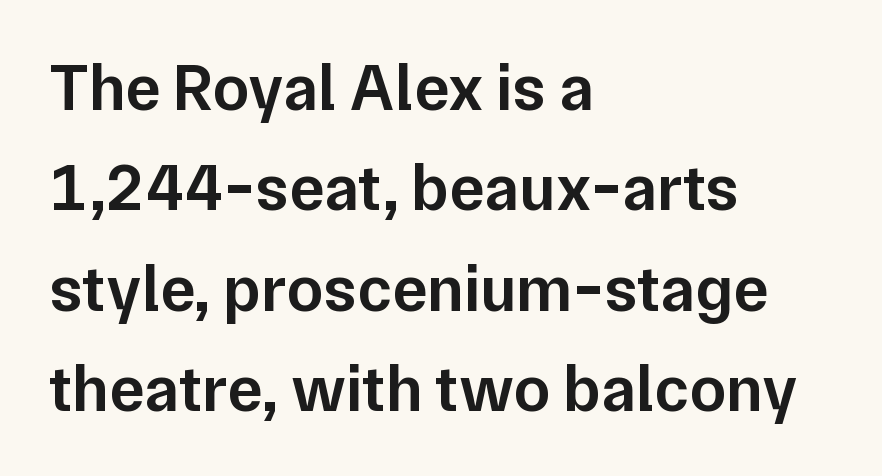
The image shows 66 px semibold sans-serif type, upright; set left-aligned, normal line spacing (1.52x), normal letter spacing, not underlined; low stroke contrast and a medium x-height.
